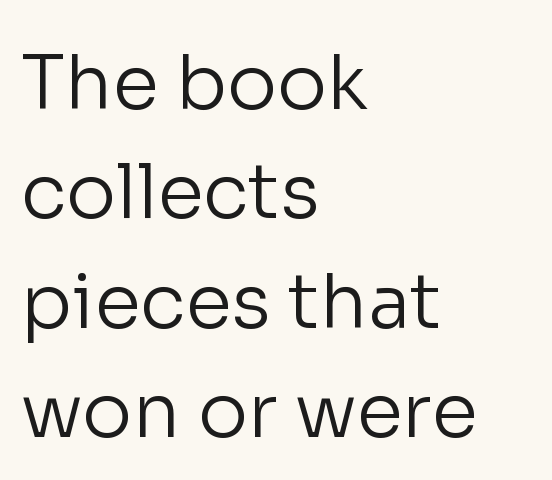
{"serif": "no", "italic": "no", "bold": "no", "weight": "regular", "width": "normal", "stroke_contrast": "low", "x_height": "medium", "monospaced": "no", "underline": "no", "align": "left", "line_spacing": "normal", "line_spacing_ratio": 1.46, "letter_spacing": "normal", "letter_spacing_em": 0.0, "glyph_px": 75}
